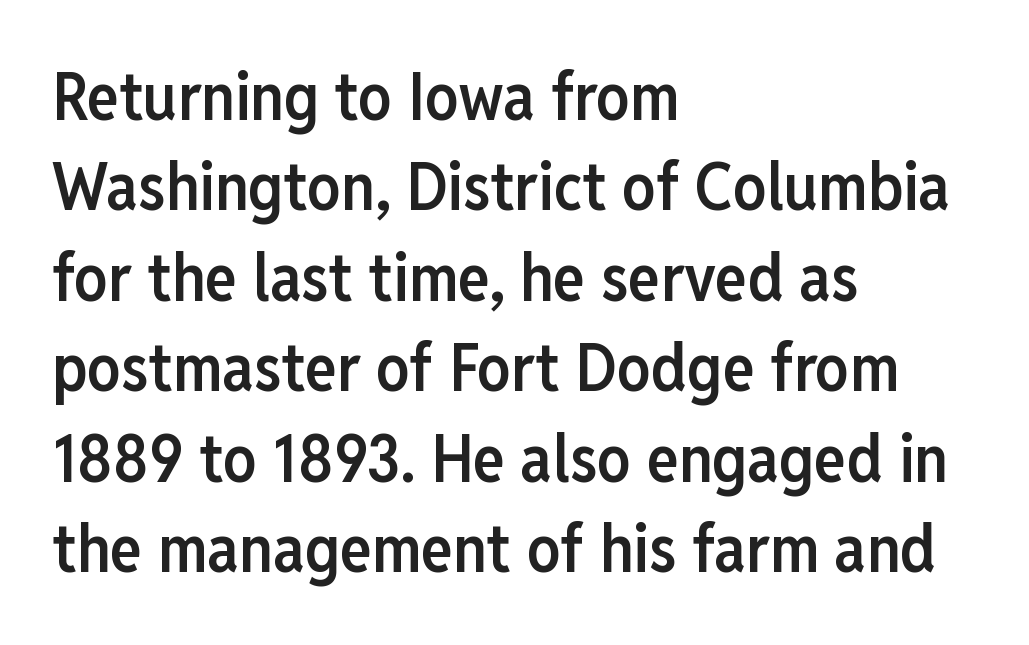
{"serif": "no", "italic": "no", "bold": "semi", "weight": "semibold", "width": "condensed", "stroke_contrast": "low", "x_height": "medium", "monospaced": "no", "underline": "no", "align": "left", "line_spacing": "normal", "line_spacing_ratio": 1.35, "letter_spacing": "normal", "letter_spacing_em": 0.0, "glyph_px": 67}
